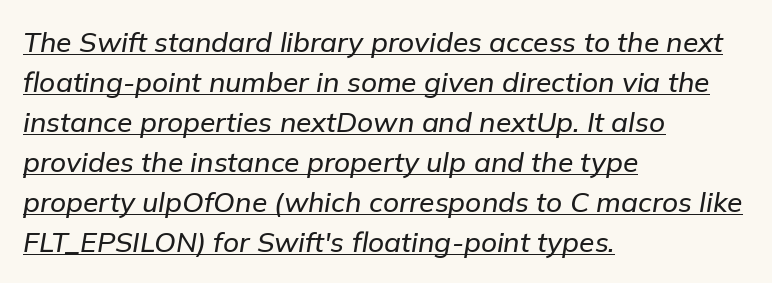
If you drew a line through each stem, it would be angled. The type is set solid horizontally, with unmodified tracking. The face used here is proportionally spaced, like ordinary book or web type. Leftover space on each line is placed entirely after the last word. The rows are spaced the way most documents space them.
